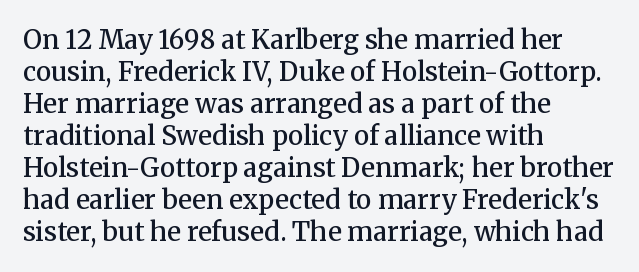
Q: Is the text bold? A: Semi-bold.
Q: Is the text italic (slanted)? A: No, it is upright.
Q: Is the text underlined? A: No.
Q: How is the paragraph aligned? A: Left-aligned.
Q: Is the spacing between letters normal or unusually wide? A: Normal.
